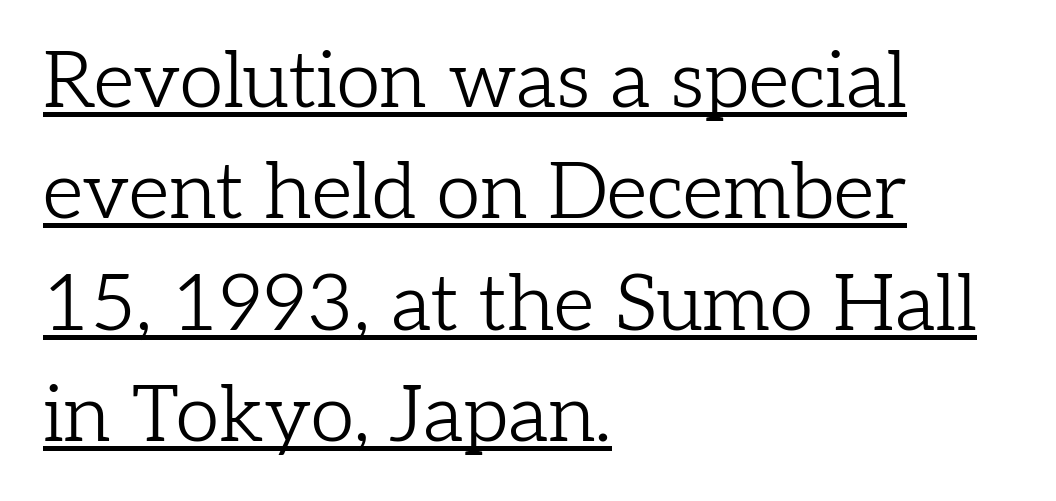
{"serif": "yes", "italic": "no", "bold": "no", "weight": "light", "width": "normal", "stroke_contrast": "low", "x_height": "medium", "monospaced": "no", "underline": "yes", "align": "left", "line_spacing": "normal", "line_spacing_ratio": 1.41, "letter_spacing": "normal", "letter_spacing_em": 0.0, "glyph_px": 79}
